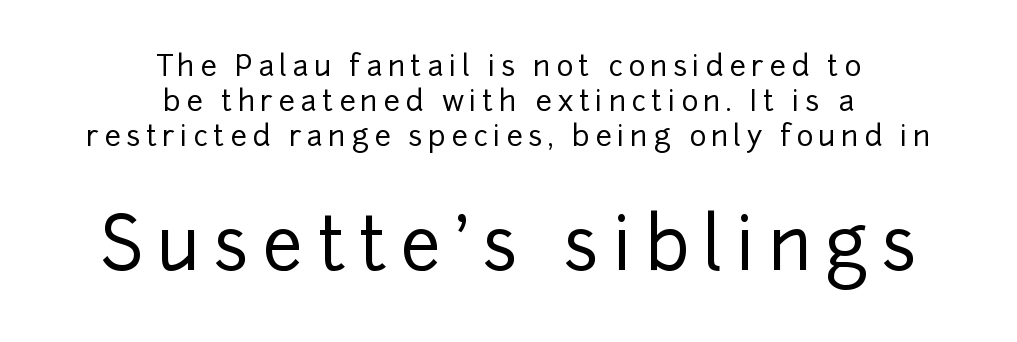
Q: Is the text italic (slanted)? A: No, it is upright.
Q: Is the typeface a serif or a sans-serif typeface? A: Sans-serif.
Q: Is the text underlined? A: No.
Q: How is the paragraph aligned? A: Centered.
Q: Which block of text is set in a larger size, the first (top) or the second (bottom)? A: The second (bottom) one.
Q: Width (condensed, normal, or wide)? A: Normal.
Q: Stroke contrast? A: Low.
Q: x-height? A: Medium.
Q: Monospaced? A: No.
